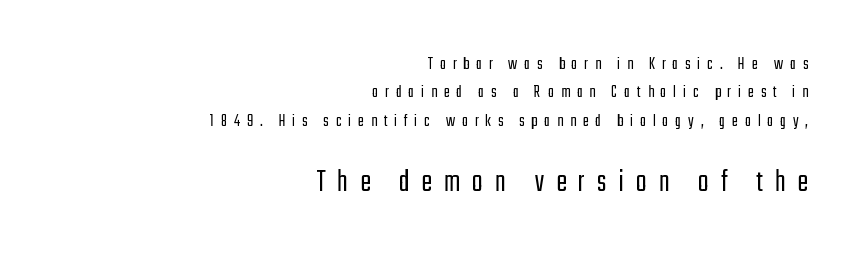
{"serif": "no", "italic": "no", "bold": "no", "weight": "light", "width": "condensed", "stroke_contrast": "low", "x_height": "medium", "monospaced": "no", "underline": "no", "align": "right", "line_spacing": "normal", "line_spacing_ratio": 1.57, "letter_spacing": "wide", "letter_spacing_em": 0.38, "larger_block": "second", "size_ratio": 1.78, "glyph_px": 32}
